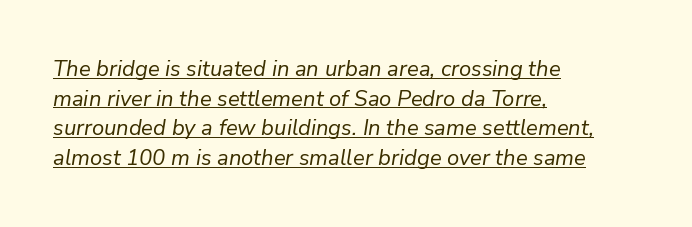
{"italic": "yes", "lean": "right", "slant_degrees": 9, "bold": "no", "underline": "yes", "align": "left", "line_spacing": "normal", "line_spacing_ratio": 1.35, "letter_spacing": "normal", "letter_spacing_em": 0.0, "glyph_px": 22}
